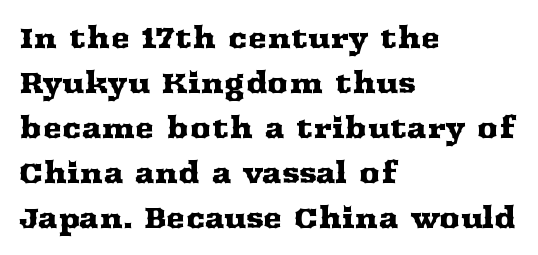
The image shows 29 px wide serif type, upright; set left-aligned, normal line spacing (1.55x), normal letter spacing, not underlined; medium stroke contrast and a medium x-height.
